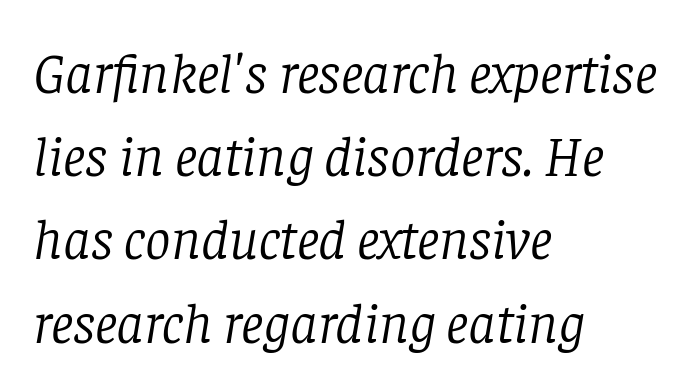
The image shows 57 px light serif type, italic (leaning right); set left-aligned, normal line spacing (1.46x), normal letter spacing, not underlined; low stroke contrast and a large x-height.
